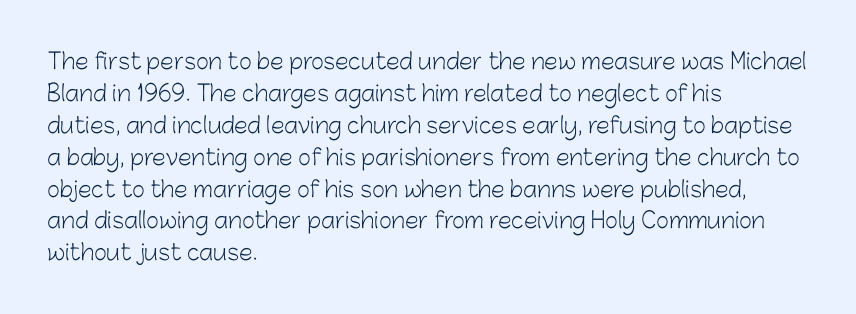
Q: Is the text bold? A: No.
Q: Is the text italic (slanted)? A: No, it is upright.
Q: Is the text underlined? A: No.
Q: How is the paragraph aligned? A: Left-aligned.
Q: Is the spacing between letters normal or unusually wide? A: Normal.
Q: Is the spacing between lines tight, normal or loose? A: Normal.
